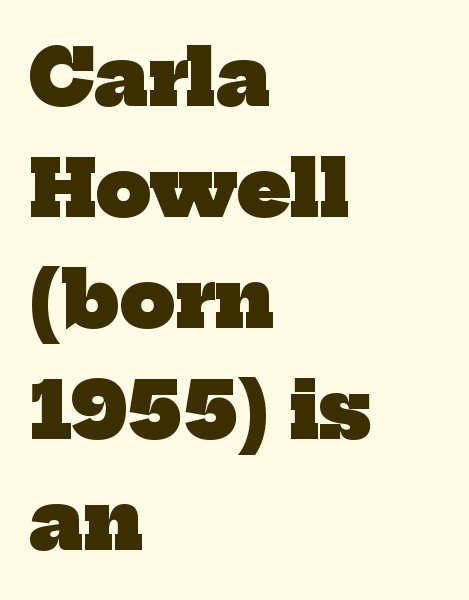
The space directly below the letters is spotless. Is the block centered? No — it sits flush against the left margin. Heavy-handed strokes throughout: this text is bold. How would I describe the line gaps? Plain and ordinary. What kind of face is this? One with serifs. A typesetter would call this proportional, since set widths differ per character.
